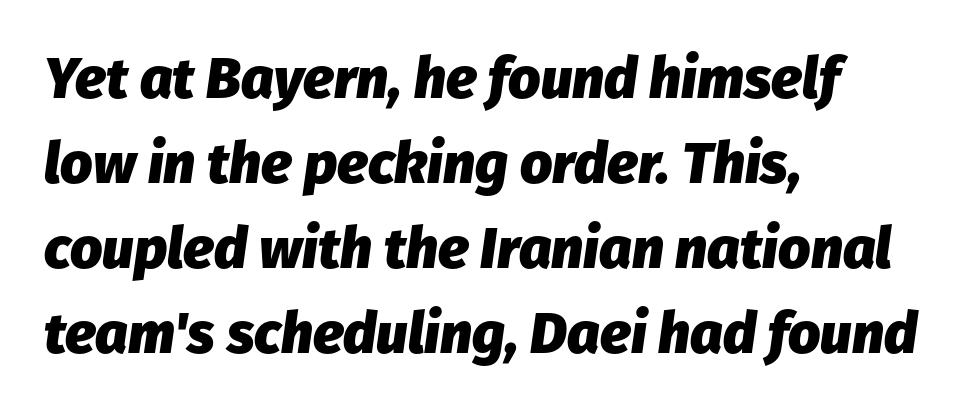
The image shows 57 px heavy type, italic (leaning right); set left-aligned, normal line spacing (1.49x), normal letter spacing, not underlined; low stroke contrast and a medium x-height.
